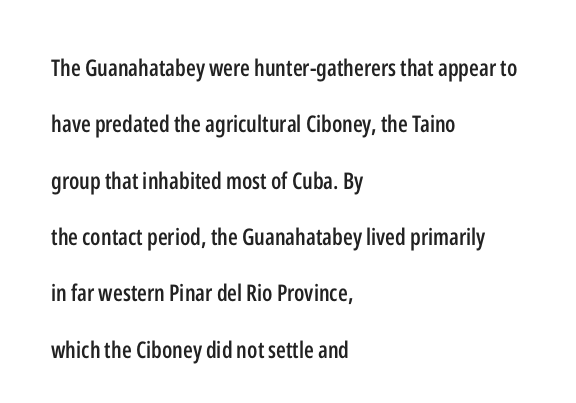
This sample trades compactness for vertical openness between lines. Short note: letters normally spaced. The glyphs are unaccompanied by any horizontal stroke below them. It's the straight-up-and-down kind of type. Moderately thickened strokes mark this as semibold type. In CSS terms this would be text-align: left.
